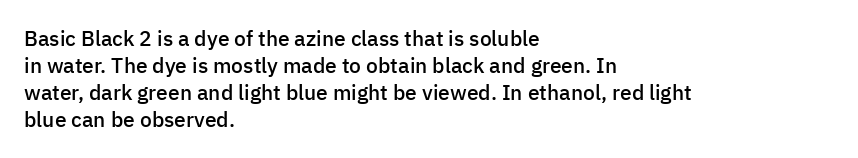
{"italic": "no", "bold": "semi", "underline": "no", "align": "left", "line_spacing": "normal", "line_spacing_ratio": 1.29, "letter_spacing": "normal", "letter_spacing_em": 0.0, "glyph_px": 21}
